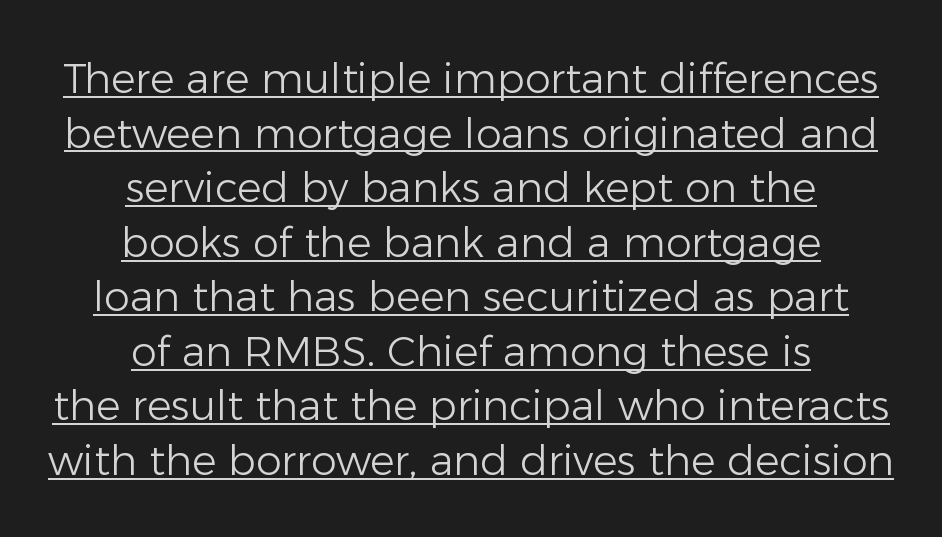
{"serif": "no", "italic": "no", "bold": "no", "weight": "light", "width": "normal", "stroke_contrast": "low", "x_height": "medium", "monospaced": "no", "underline": "yes", "align": "center", "line_spacing": "normal", "line_spacing_ratio": 1.33, "letter_spacing": "normal", "letter_spacing_em": 0.0, "glyph_px": 41}
